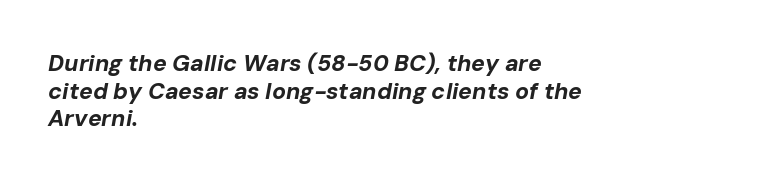
{"italic": "yes", "lean": "right", "slant_degrees": 10, "bold": "yes", "underline": "no", "align": "left", "line_spacing_ratio": 1.2, "letter_spacing": "normal", "letter_spacing_em": 0.0, "glyph_px": 23}
